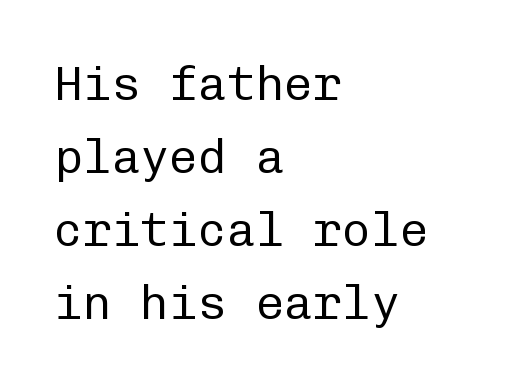
{"serif": "no", "italic": "no", "bold": "no", "weight": "regular", "width": "normal", "stroke_contrast": "low", "x_height": "medium", "monospaced": "yes", "underline": "no", "align": "left", "line_spacing": "normal", "line_spacing_ratio": 1.52, "letter_spacing": "normal", "letter_spacing_em": 0.0, "glyph_px": 48}
